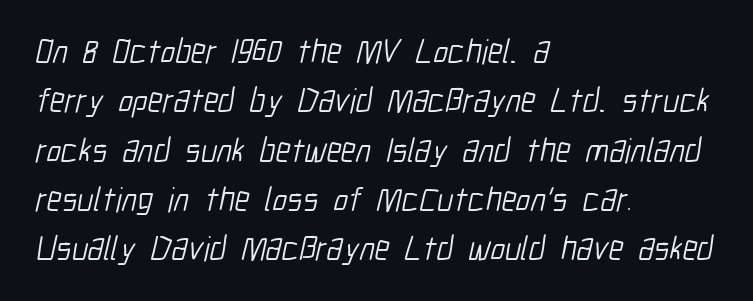
The image shows 34 px light, condensed sans-serif type; set left-aligned, normal line spacing (1.45x), normal letter spacing, not underlined; low stroke contrast and a medium x-height.
